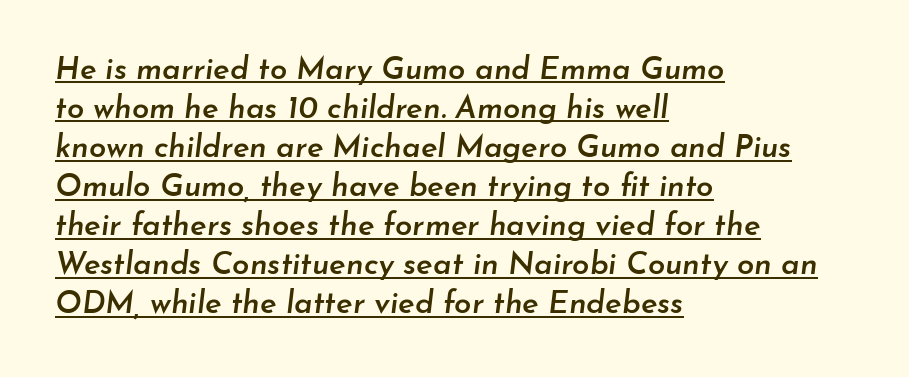
The image shows 31 px semibold type, italic (leaning right); set left-aligned, normal line spacing (1.26x), normal letter spacing, underlined; low stroke contrast and a small x-height.
